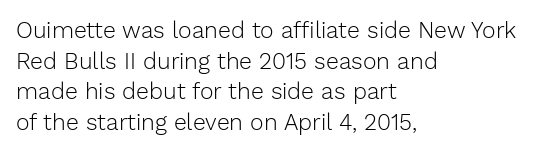
{"italic": "no", "bold": "no", "underline": "no", "align": "left", "line_spacing": "normal", "line_spacing_ratio": 1.33, "letter_spacing": "normal", "letter_spacing_em": 0.0, "glyph_px": 23}
